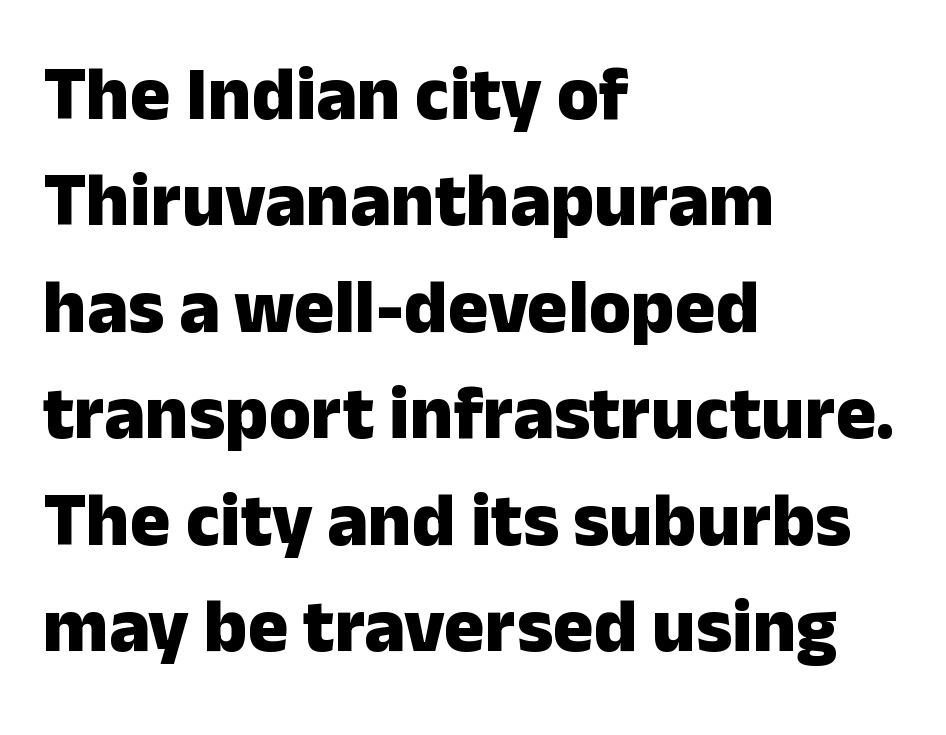
Q: Is the text bold? A: Yes.
Q: Is the text italic (slanted)? A: No, it is upright.
Q: Is the typeface a serif or a sans-serif typeface? A: Sans-serif.
Q: Is the text underlined? A: No.
Q: How is the paragraph aligned? A: Left-aligned.
Q: Is the spacing between letters normal or unusually wide? A: Normal.
Q: Is the spacing between lines tight, normal or loose? A: Normal.
Q: Width (condensed, normal, or wide)? A: Normal.
Q: Stroke contrast? A: Low.
Q: x-height? A: Medium.
Q: Monospaced? A: No.
